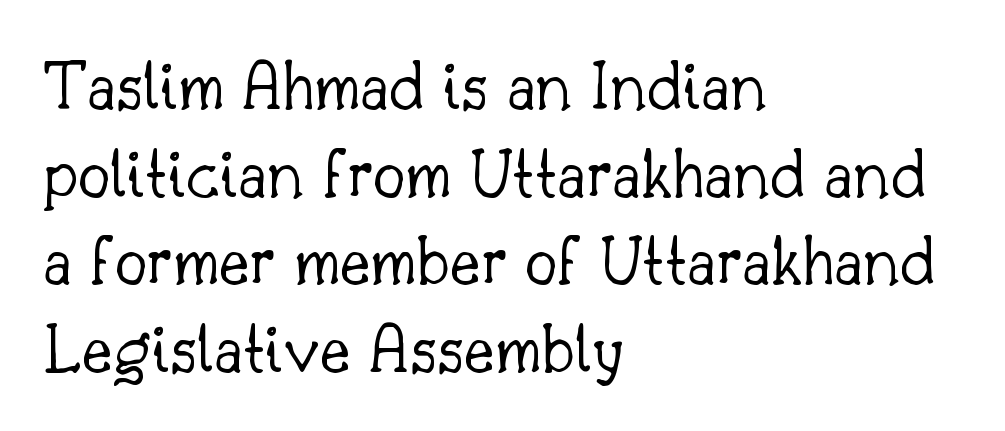
Proportional: the letters do not fall into vertical columns. Letters have the restrained weight of plain body copy at most. Notice how the passage keeps a crisp vertical edge on the left only. The line texture is even and compact thanks to regular tracking.
